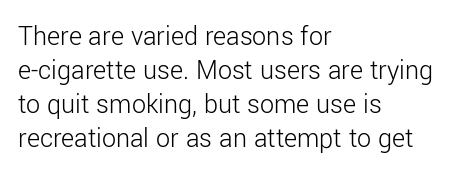
Q: Is the text bold? A: No.
Q: Is the text italic (slanted)? A: No, it is upright.
Q: Is the typeface a serif or a sans-serif typeface? A: Sans-serif.
Q: Is the text underlined? A: No.
Q: How is the paragraph aligned? A: Left-aligned.
Q: Is the spacing between letters normal or unusually wide? A: Normal.
Q: Width (condensed, normal, or wide)? A: Normal.
Q: Stroke contrast? A: Low.
Q: x-height? A: Medium.
Q: Monospaced? A: No.
